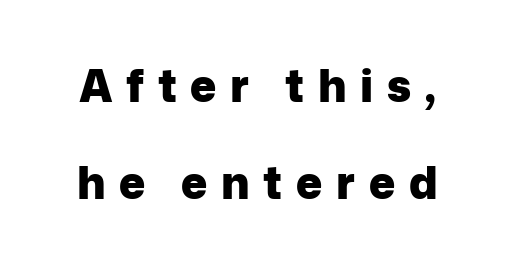
The image shows 44 px heavy sans-serif type, upright; set loose line spacing (2.21x), unusually wide letter spacing (+0.31 em), not underlined; low stroke contrast and a medium x-height.
